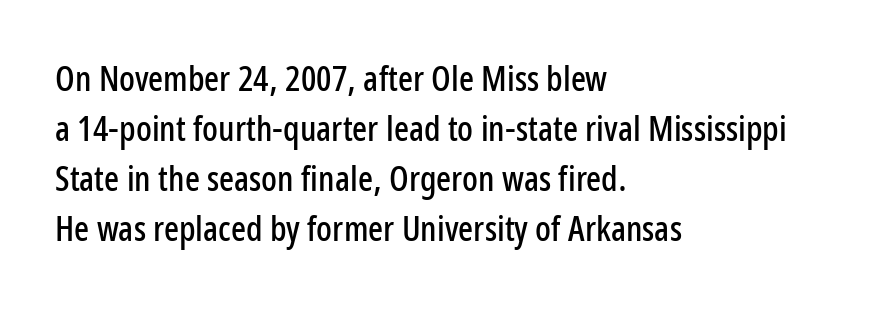
Look at the tracking — it's just the regular setting, nothing added. Each line starts at the same left margin while the right side varies. Plain, unruled lines of type. This sample has the flowing, uneven cadence of proportional lettering. To sum up the face: it is a sans, with no serifs.
